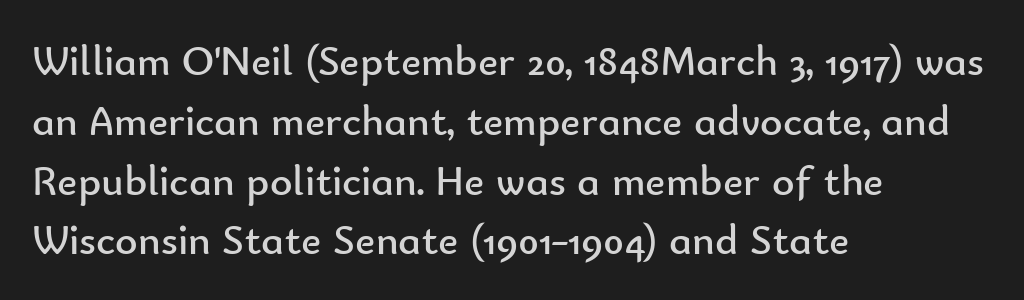
Q: Is the text bold? A: No.
Q: Is the text italic (slanted)? A: No, it is upright.
Q: Is the typeface a serif or a sans-serif typeface? A: Sans-serif.
Q: Is the text underlined? A: No.
Q: How is the paragraph aligned? A: Left-aligned.
Q: Is the spacing between letters normal or unusually wide? A: Normal.
Q: Is the spacing between lines tight, normal or loose? A: Normal.
Q: Width (condensed, normal, or wide)? A: Normal.
Q: Stroke contrast? A: Low.
Q: x-height? A: Small.
Q: Monospaced? A: No.
